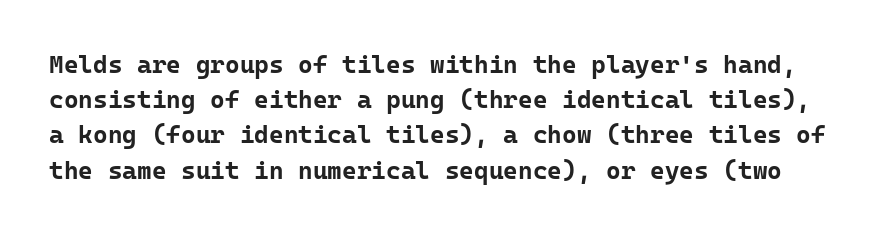
Each glyph is drawn with heavy, bold strokes. It's the straight-up-and-down kind of type. This sample uses plain, unmodified letter spacing. Honestly, there is no underline to notice here at all. Vertical spacing — default.
